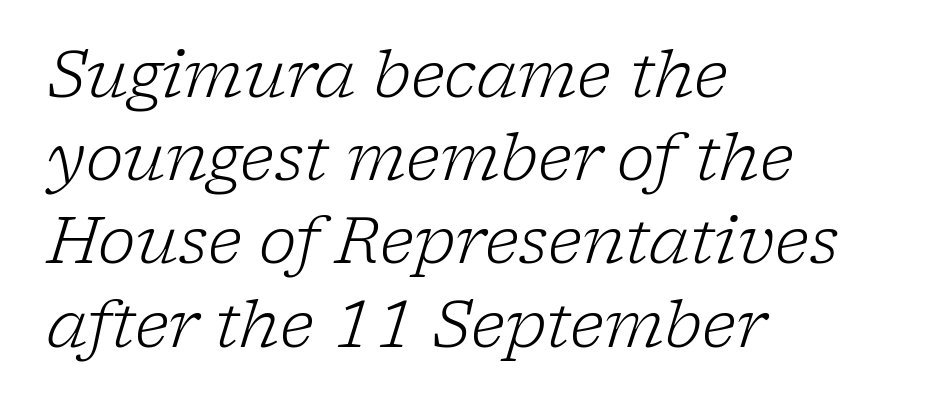
The image shows 64 px light serif type, italic (leaning right); set left-aligned, normal line spacing (1.3x), normal letter spacing, not underlined; low stroke contrast and a medium x-height.
